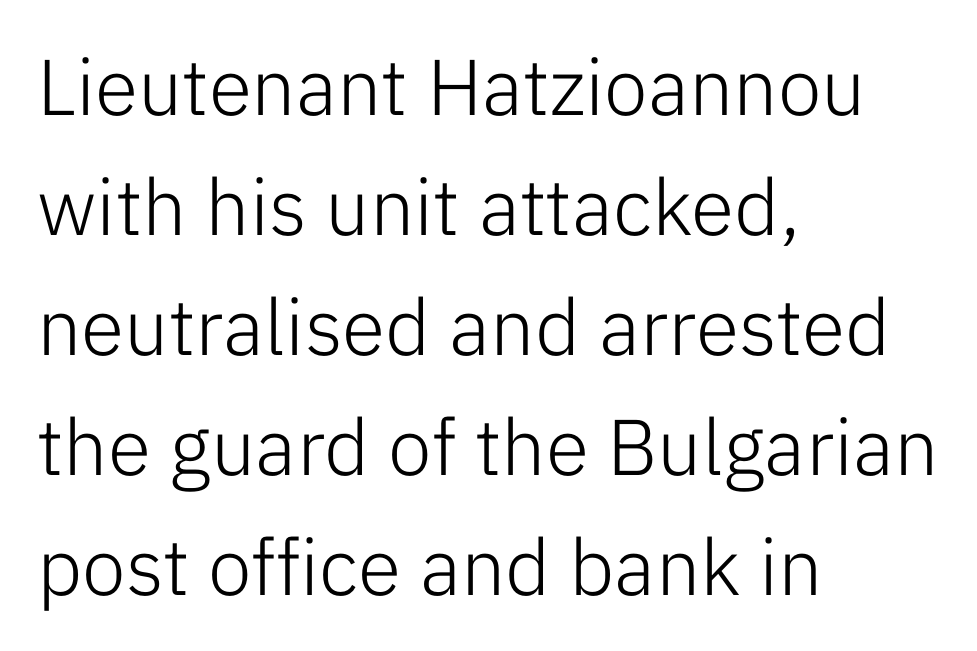
Q: Is the text bold? A: No.
Q: Is the text italic (slanted)? A: No, it is upright.
Q: Is the typeface a serif or a sans-serif typeface? A: Sans-serif.
Q: Is the text underlined? A: No.
Q: How is the paragraph aligned? A: Left-aligned.
Q: Is the spacing between letters normal or unusually wide? A: Normal.
Q: Is the spacing between lines tight, normal or loose? A: Normal.
Q: Width (condensed, normal, or wide)? A: Normal.
Q: Stroke contrast? A: Low.
Q: x-height? A: Medium.
Q: Monospaced? A: No.
